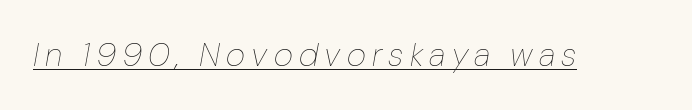
Q: Is the text bold? A: No.
Q: Is the text italic (slanted)? A: Yes, it leans right by about 10 degrees.
Q: Is the text underlined? A: Yes.
Q: Width (condensed, normal, or wide)? A: Normal.
Q: Stroke contrast? A: Low.
Q: x-height? A: Medium.
Q: Monospaced? A: No.
